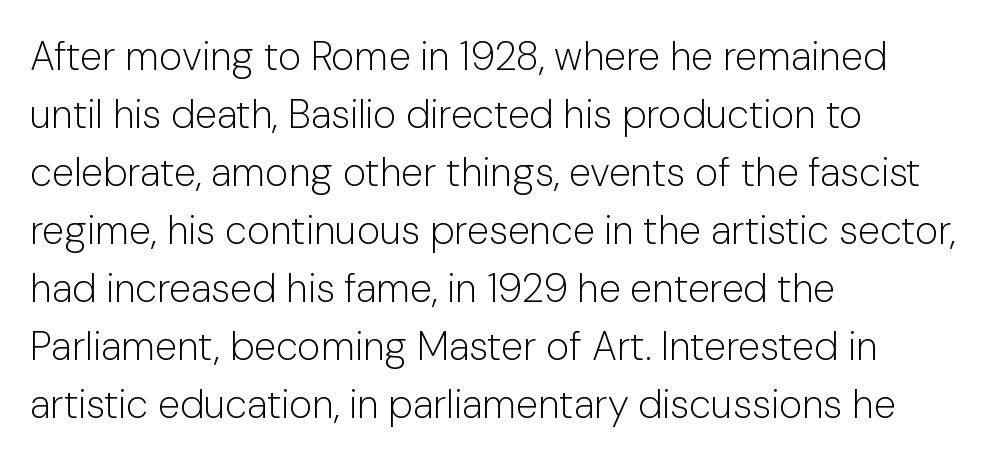
{"serif": "no", "italic": "no", "bold": "no", "weight": "light", "width": "normal", "stroke_contrast": "low", "x_height": "medium", "monospaced": "no", "underline": "no", "align": "left", "line_spacing": "normal", "line_spacing_ratio": 1.45, "letter_spacing": "normal", "letter_spacing_em": 0.0, "glyph_px": 40}
